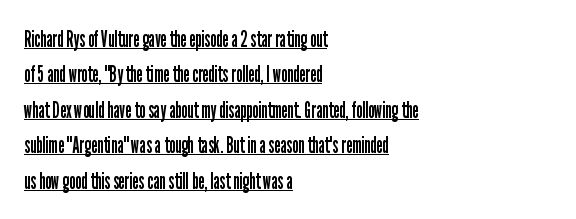
Line beginnings align vertically; line endings do not. What's the leading like? Ordinary, nothing unusual. No letter is thick-stroked: the sample isn't bold. Quick note: not italic, upright. You can see a thin bar hugging the bottom of the glyphs. Compared with typical body copy, the letter spacing here is the same.
